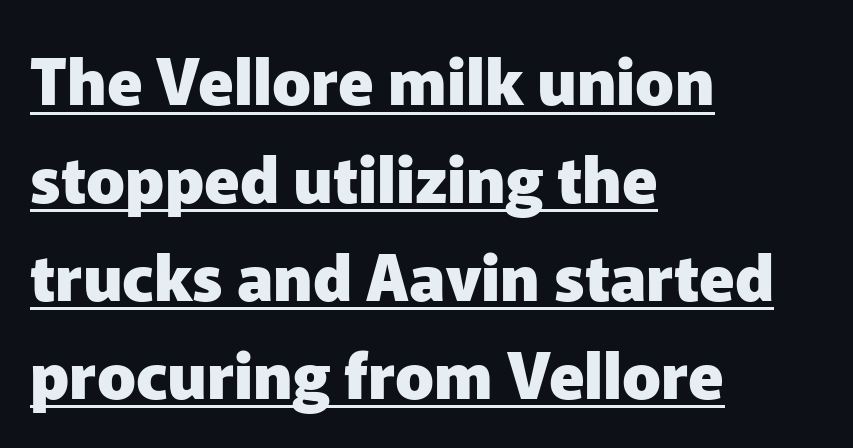
{"serif": "no", "italic": "no", "bold": "yes", "weight": "heavy", "width": "normal", "stroke_contrast": "low", "x_height": "medium", "monospaced": "no", "underline": "yes", "align": "left", "line_spacing": "normal", "line_spacing_ratio": 1.53, "letter_spacing": "normal", "letter_spacing_em": 0.0, "glyph_px": 64}
